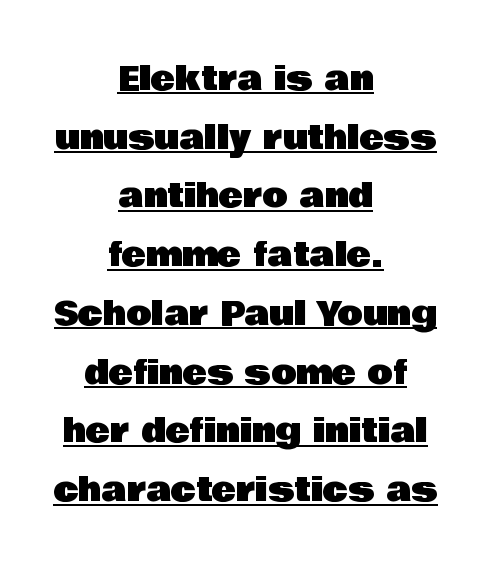
Q: Is the text italic (slanted)? A: No, it is upright.
Q: Is the typeface a serif or a sans-serif typeface? A: Sans-serif.
Q: Is the text underlined? A: Yes.
Q: How is the paragraph aligned? A: Centered.
Q: Is the spacing between letters normal or unusually wide? A: Normal.
Q: Width (condensed, normal, or wide)? A: Normal.
Q: Stroke contrast? A: Low.
Q: x-height? A: Large.
Q: Monospaced? A: No.
